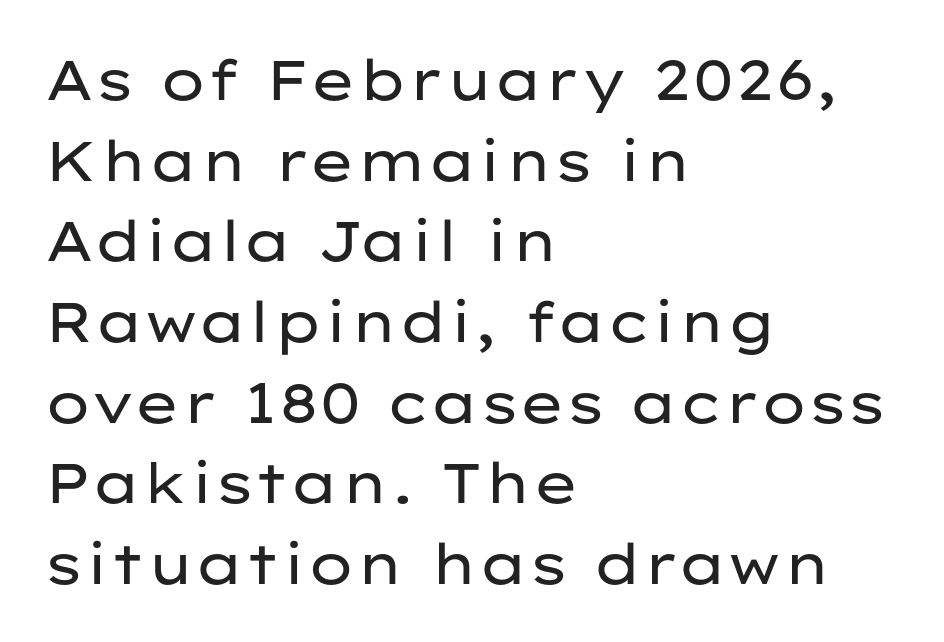
Nothing unusual about the tracking: characters are spaced as the font intends. Line spacing here is normal. Character widths vary here, with narrow letters taking less room than wide ones. This sample is left-justified, so line endings fall wherever the words run out. Designer's note — italics off, roman on.
